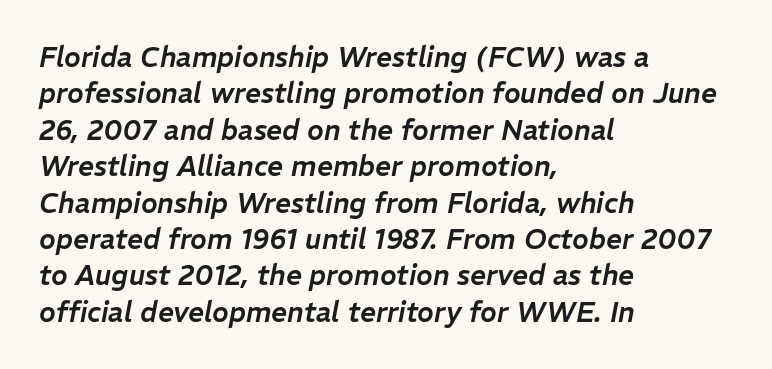
Vertical spacing — default. The line texture is even and compact thanks to regular tracking. Compared with a centered layout, this one pins lines to the left instead. A bare baseline throughout the passage.
